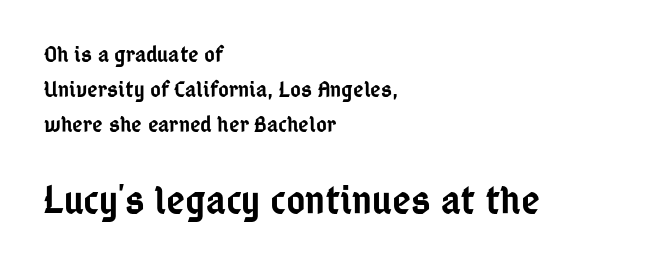
The image shows 41 px semibold, condensed sans-serif type, upright; set left-aligned, normal line spacing (1.52x), normal letter spacing, not underlined; the second (bottom) block is 1.78x larger; low stroke contrast and a medium x-height.
